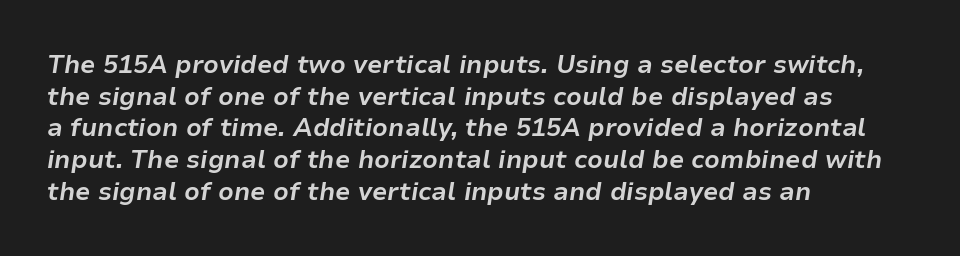
{"italic": "yes", "lean": "right", "slant_degrees": 9, "bold": "yes", "underline": "no", "align": "left", "line_spacing": "normal", "line_spacing_ratio": 1.27, "letter_spacing": "normal", "letter_spacing_em": 0.0, "glyph_px": 25}
